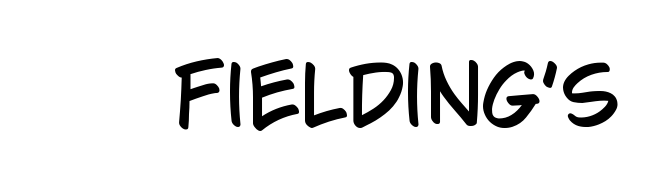
The image shows 79 px condensed sans-serif type, upright; set normal letter spacing, not underlined; low stroke contrast and a large x-height.
